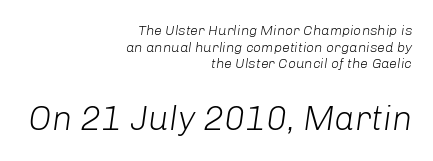
The image shows 34 px light type, italic (leaning right); set right-aligned, line spacing 1.19x, normal letter spacing, not underlined; the second (bottom) block is 2.43x larger; low stroke contrast and a medium x-height.
